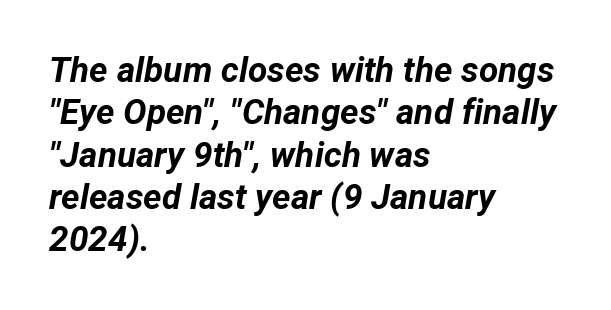
{"italic": "yes", "lean": "right", "slant_degrees": 12, "bold": "yes", "weight": "bold", "width": "normal", "stroke_contrast": "low", "x_height": "medium", "monospaced": "no", "underline": "no", "align": "left", "line_spacing_ratio": 1.21, "letter_spacing": "normal", "letter_spacing_em": 0.0, "glyph_px": 35}
